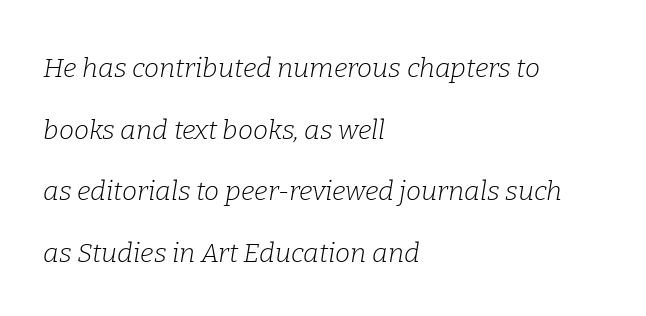
Weight: not bold — regular or lighter. If you measured baseline to baseline, you'd find a long distance. A bare baseline throughout the passage. Notice how the stems are inclined rather than vertical — that's the hallmark of italics. The letters sit at their default tracking, neither squeezed nor spread. Every row of glyphs begins at an identical x-position on the left.
